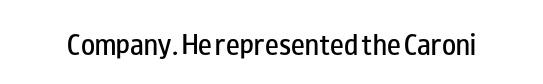
No extra tracking has been applied to these lines. The area under the type is left untouched. Weight: semibold (demi). If you drew a line through each stem, it would be perfectly vertical.
